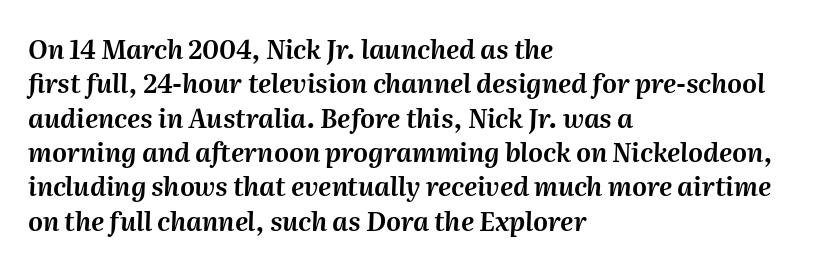
{"italic": "yes", "lean": "right", "slant_degrees": 2, "underline": "no", "align": "left", "line_spacing": "normal", "line_spacing_ratio": 1.32, "letter_spacing": "normal", "letter_spacing_em": 0.0, "glyph_px": 26}
